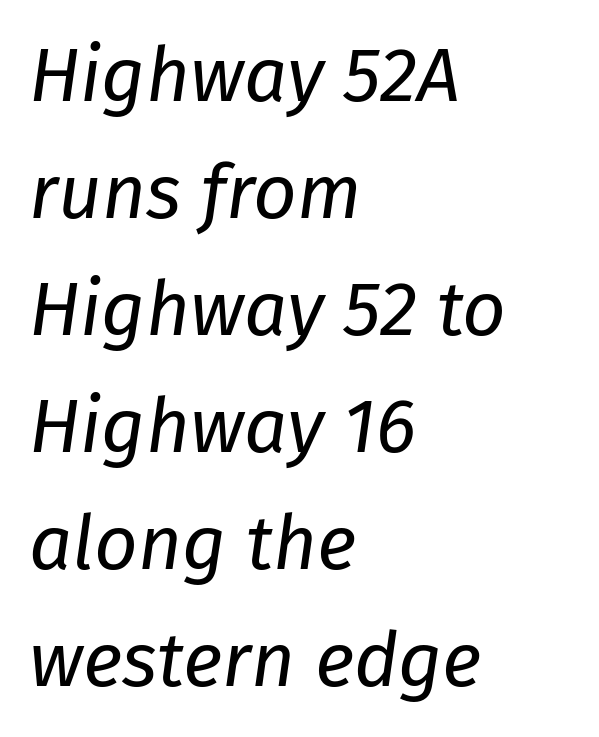
Q: Is the text bold? A: No.
Q: Is the text italic (slanted)? A: Yes, it leans right by about 8 degrees.
Q: Is the text underlined? A: No.
Q: How is the paragraph aligned? A: Left-aligned.
Q: Is the spacing between letters normal or unusually wide? A: Normal.
Q: Is the spacing between lines tight, normal or loose? A: Normal.
Q: Width (condensed, normal, or wide)? A: Normal.
Q: Stroke contrast? A: Low.
Q: x-height? A: Medium.
Q: Monospaced? A: No.
